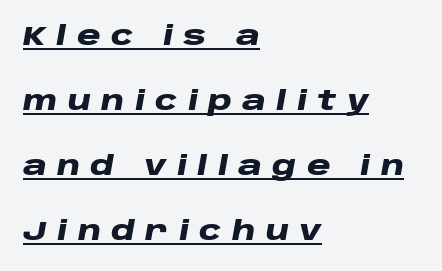
The image shows 27 px bold type, italic (leaning right); set left-aligned, loose line spacing (2.41x), unusually wide letter spacing (+0.38 em), underlined.
